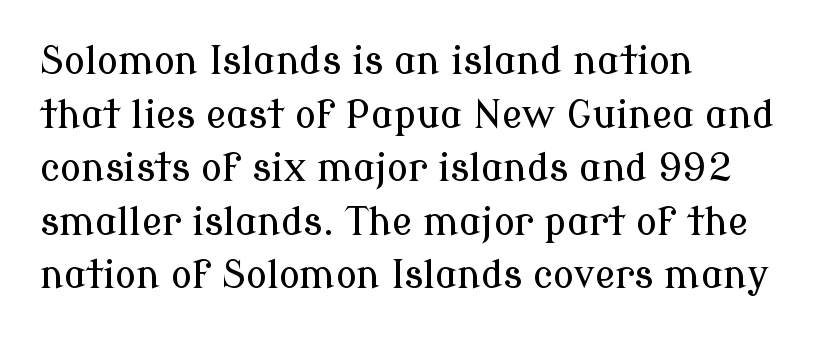
{"serif": "yes", "italic": "no", "width": "normal", "stroke_contrast": "low", "x_height": "medium", "monospaced": "no", "underline": "no", "align": "left", "line_spacing": "normal", "line_spacing_ratio": 1.41, "letter_spacing": "normal", "letter_spacing_em": 0.0, "glyph_px": 38}
